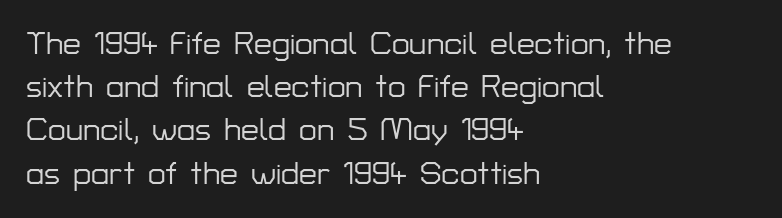
The image shows 32 px sans-serif type, upright; set left-aligned, normal line spacing (1.35x), normal letter spacing, not underlined; low stroke contrast and a medium x-height.
